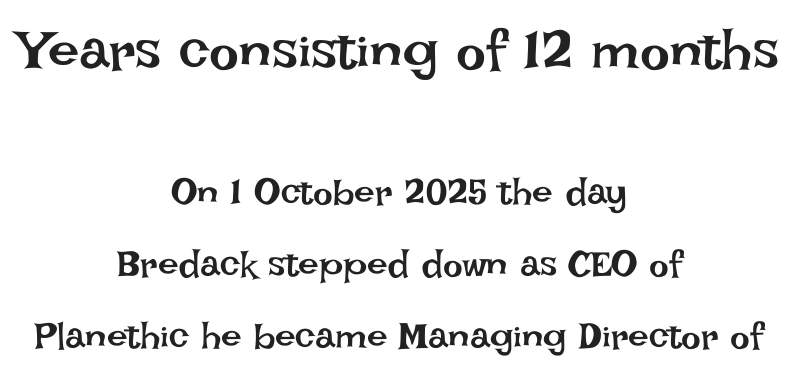
The image shows 56 px regular-weight type, upright; set centered, loose line spacing (1.94x), normal letter spacing, not underlined; the first (top) block is 1.51x larger; low stroke contrast and a large x-height.
